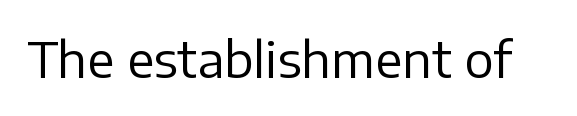
Each letter keeps its own natural width here, so spacing adapts to shape. The letters stand straight up with perfectly vertical stems. Heaviness? Minimal to ordinary, like unemphasized prose. The area under the type is left untouched. A typesetter would label this face a sans.
